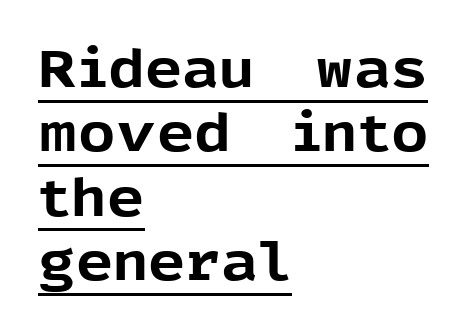
Q: Is the text bold? A: Yes.
Q: Is the text italic (slanted)? A: No, it is upright.
Q: Is the typeface a serif or a sans-serif typeface? A: Sans-serif.
Q: Is the text underlined? A: Yes.
Q: How is the paragraph aligned? A: Left-aligned.
Q: Is the spacing between letters normal or unusually wide? A: Normal.
Q: Width (condensed, normal, or wide)? A: Normal.
Q: x-height? A: Medium.
Q: Monospaced? A: No.
